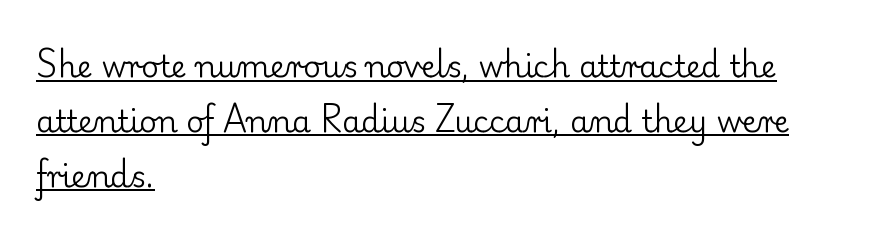
All the whitespace from short lines collects on the right. A typesetter would call this proportional, since set widths differ per character. The letterforms sit shoulder to shoulder at normal distance. The strokes are not fattened; the text isn't bold. Is this a sans? No — the strokes have serifs.
